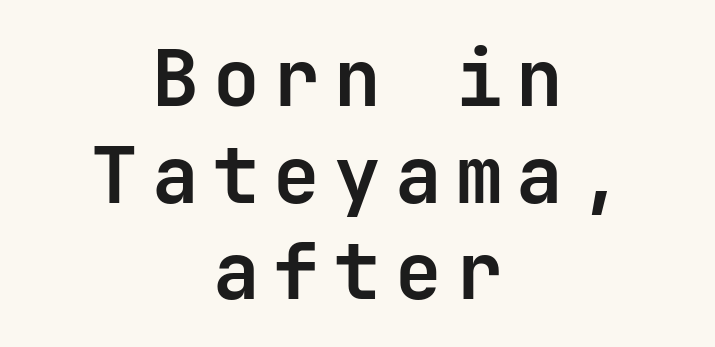
These lines stack symmetrically, like a column narrowing and widening about its center. Look at the bottom of the vertical strokes: they stop flat, with no serifs. Quick note: not italic, upright. Decoration check: the copy has no underline.
